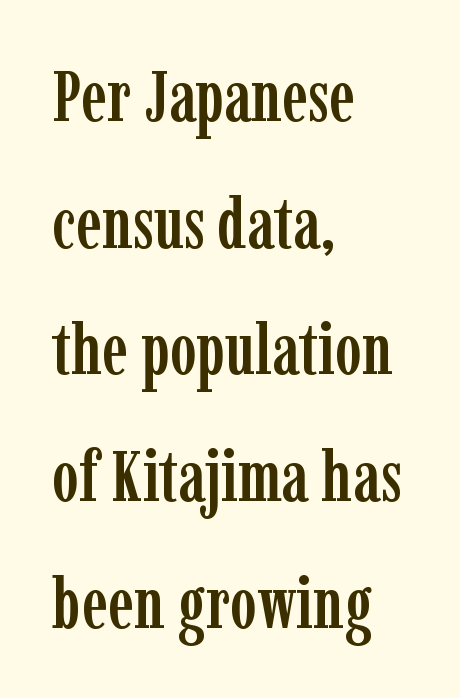
You could not count columns in this text — the font is proportionally spaced. Unlike a clean sans, this face finishes its strokes with serifs. A bare baseline throughout the passage. These lines keep a tight, regular rhythm from letter to letter. Where is the straight margin? On the left. The axis of the letterforms is exactly vertical.
